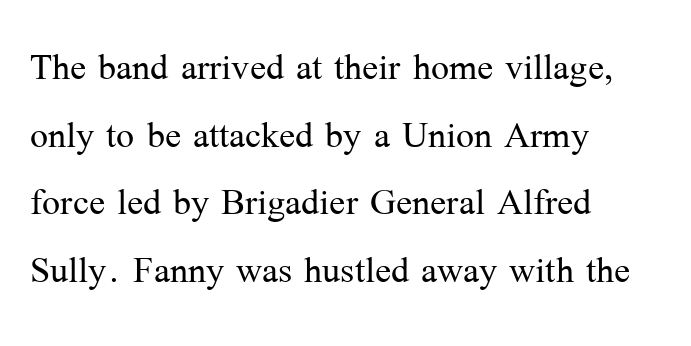
Caption: multi-line text, flush left, ragged right. The weight would be labelled regular, book, light, or lighter still. The face used here is rendered with its standard letterfit. This rendering features lettering with no underline. Tall strokes in this sample are plumb rather than angled.
